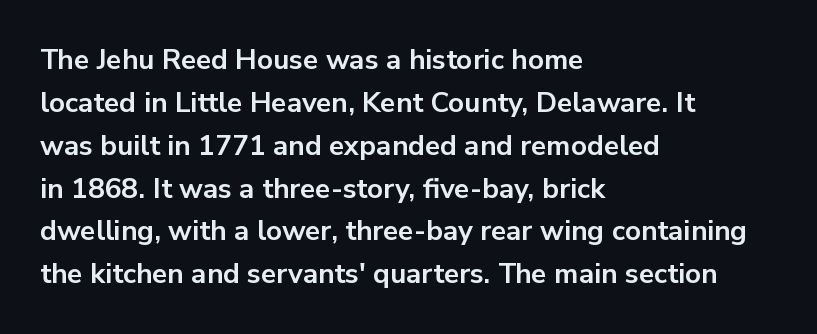
You can tell from the bare stems that sans-serif type was used. Note the varied advance widths — an 'i' is clearly narrower than an 'm'. Does the leading feel generous? No, just average. The passage shown has conventional tracking throughout. Each row of text sits above clean, open space. A roman cut, with each character standing at attention.
